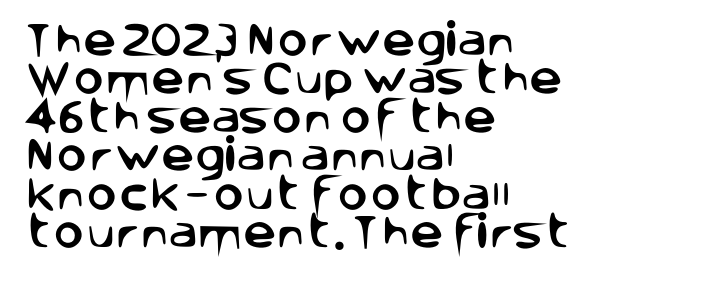
The image shows 37 px sans-serif type, upright; set left-aligned, tight line spacing (1.04x), normal letter spacing, not underlined; low stroke contrast and a large x-height.
